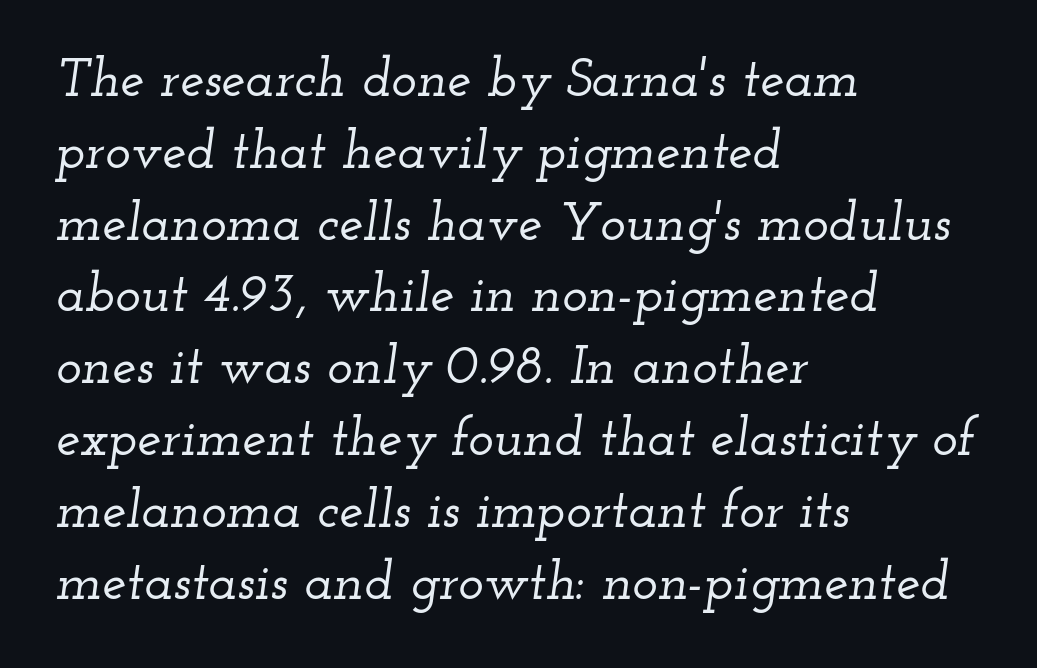
The image shows 54 px wide serif type, italic (leaning right); set left-aligned, normal line spacing (1.33x), normal letter spacing, not underlined; low stroke contrast and a small x-height.
